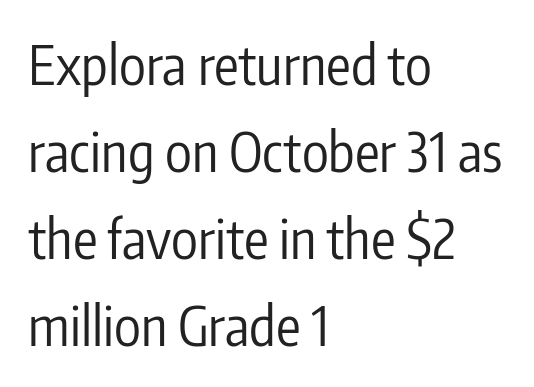
{"serif": "no", "italic": "no", "bold": "no", "weight": "regular", "width": "condensed", "stroke_contrast": "low", "x_height": "medium", "monospaced": "no", "underline": "no", "align": "left", "line_spacing": "normal", "line_spacing_ratio": 1.58, "letter_spacing": "normal", "letter_spacing_em": 0.0, "glyph_px": 55}
